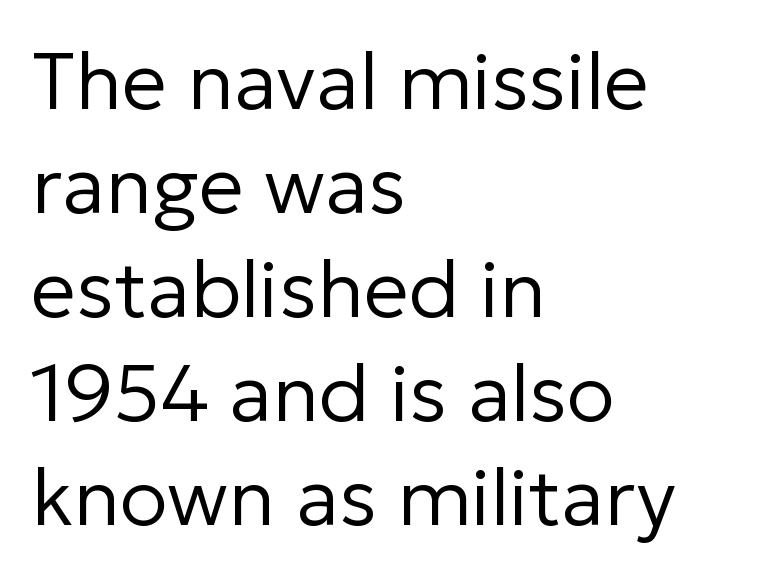
{"serif": "no", "italic": "no", "bold": "no", "weight": "regular", "width": "normal", "stroke_contrast": "low", "x_height": "medium", "monospaced": "no", "underline": "no", "align": "left", "line_spacing": "normal", "line_spacing_ratio": 1.3, "letter_spacing": "normal", "letter_spacing_em": 0.0, "glyph_px": 80}
